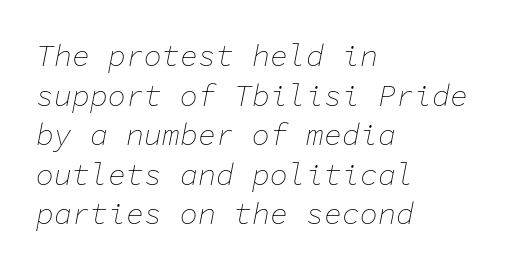
{"italic": "yes", "lean": "right", "slant_degrees": 11, "bold": "no", "weight": "thin", "width": "normal", "stroke_contrast": "low", "x_height": "medium", "monospaced": "yes", "underline": "no", "align": "left", "line_spacing": "normal", "line_spacing_ratio": 1.32, "letter_spacing": "normal", "letter_spacing_em": 0.0, "glyph_px": 30}
